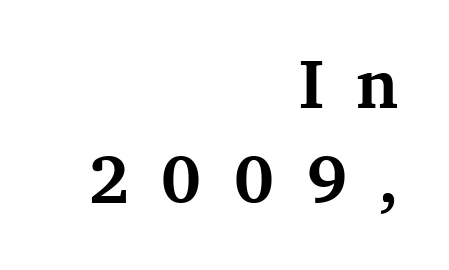
Does extra space separate the letters? Yes, quite a lot of it. Is there any slant? The stems are plumb. Is the block centered? No — it sits flush against the right margin. Note the varied advance widths — an 'i' is clearly narrower than an 'm'.
